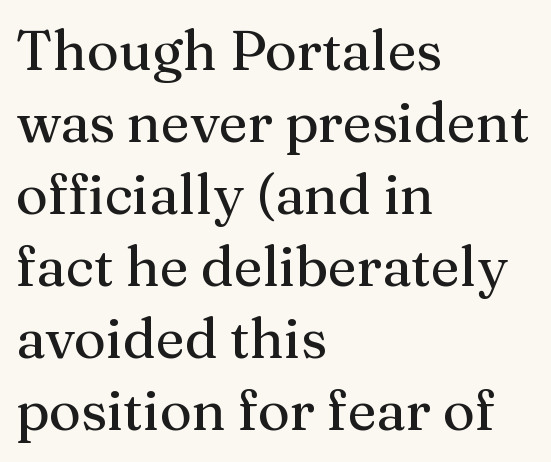
Q: Is the text italic (slanted)? A: No, it is upright.
Q: Is the typeface a serif or a sans-serif typeface? A: Serif.
Q: Is the text underlined? A: No.
Q: How is the paragraph aligned? A: Left-aligned.
Q: Is the spacing between letters normal or unusually wide? A: Normal.
Q: Is the spacing between lines tight, normal or loose? A: Normal.
Q: Width (condensed, normal, or wide)? A: Normal.
Q: Stroke contrast? A: Medium.
Q: x-height? A: Medium.
Q: Monospaced? A: No.
